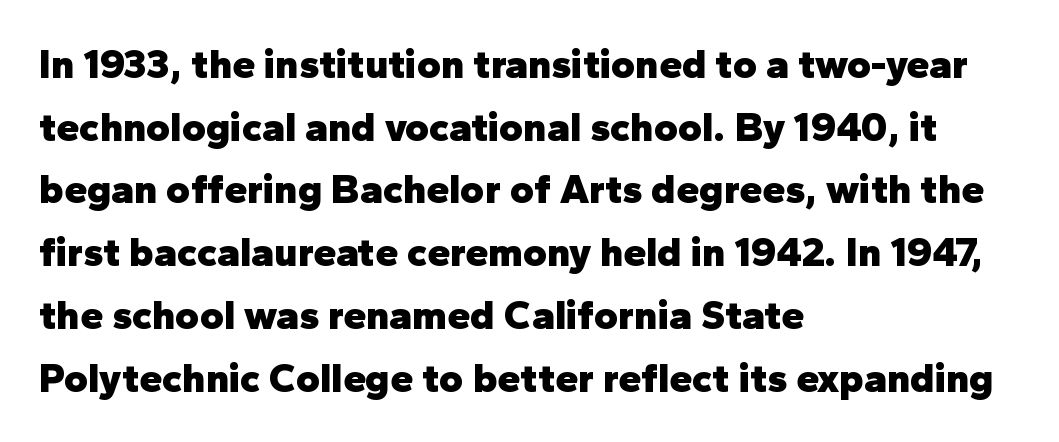
These words are printed bold, with thick strokes throughout. You could not count columns in this text — the font is proportionally spaced. This is sans-serif lettering, the kind often seen on screens and signage. The passage is arranged the way most books set body copy — flush left. Lines of text with bare space underneath. Look at the tracking — it's just the regular setting, nothing added.
